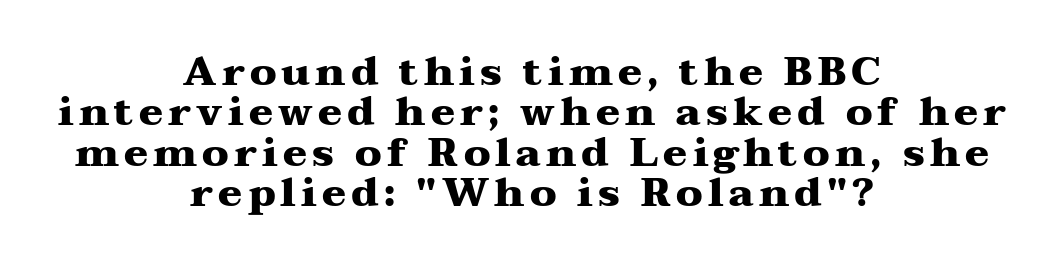
Q: Is the text bold? A: Yes.
Q: Is the text italic (slanted)? A: No, it is upright.
Q: Is the typeface a serif or a sans-serif typeface? A: Serif.
Q: Is the text underlined? A: No.
Q: How is the paragraph aligned? A: Centered.
Q: Is the spacing between lines tight, normal or loose? A: Tight.
Q: Width (condensed, normal, or wide)? A: Wide.
Q: Stroke contrast? A: Medium.
Q: x-height? A: Medium.
Q: Monospaced? A: No.
